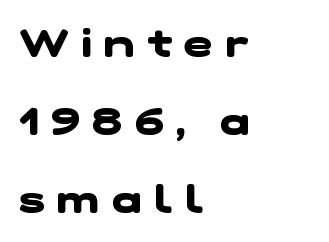
{"serif": "no", "bold": "yes", "weight": "heavy", "width": "wide", "stroke_contrast": "low", "x_height": "medium", "monospaced": "no", "underline": "no", "align": "left", "line_spacing": "loose", "line_spacing_ratio": 2.0, "letter_spacing": "wide", "letter_spacing_em": 0.32, "glyph_px": 39}
